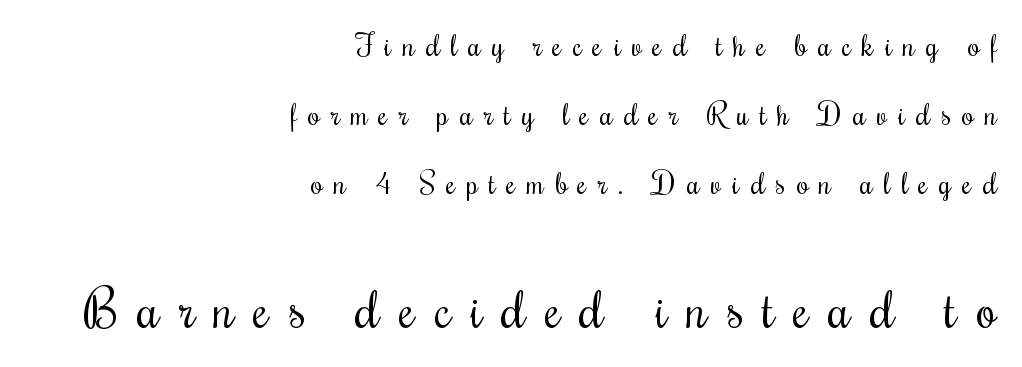
{"serif": "yes", "bold": "no", "weight": "regular", "width": "condensed", "stroke_contrast": "medium", "x_height": "small", "monospaced": "no", "underline": "no", "align": "right", "line_spacing": "loose", "line_spacing_ratio": 2.3, "letter_spacing": "wide", "letter_spacing_em": 0.37, "larger_block": "second", "size_ratio": 1.73, "glyph_px": 52}
